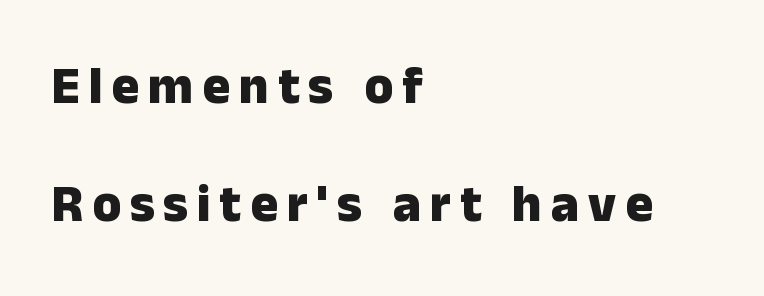
The image shows 52 px heavy sans-serif type, upright; set left-aligned, loose line spacing (2.27x), not underlined; low stroke contrast and a medium x-height.
